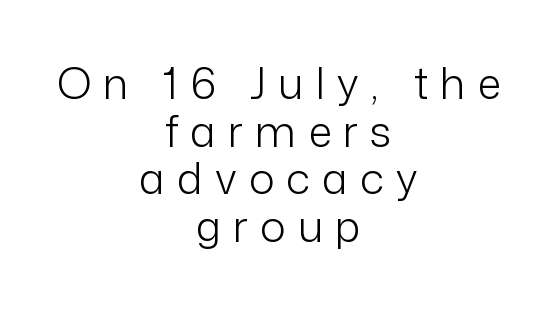
{"serif": "no", "italic": "no", "bold": "no", "weight": "light", "width": "normal", "stroke_contrast": "low", "x_height": "medium", "monospaced": "no", "underline": "no", "align": "center", "line_spacing": "tight", "line_spacing_ratio": 1.11, "letter_spacing": "wide", "letter_spacing_em": 0.28, "glyph_px": 43}
